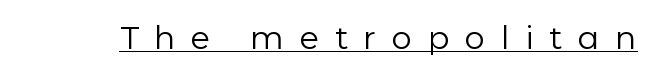
The image shows 32 px regular-weight sans-serif type, upright; set unusually wide letter spacing (+0.49 em), underlined; low stroke contrast and a medium x-height.
